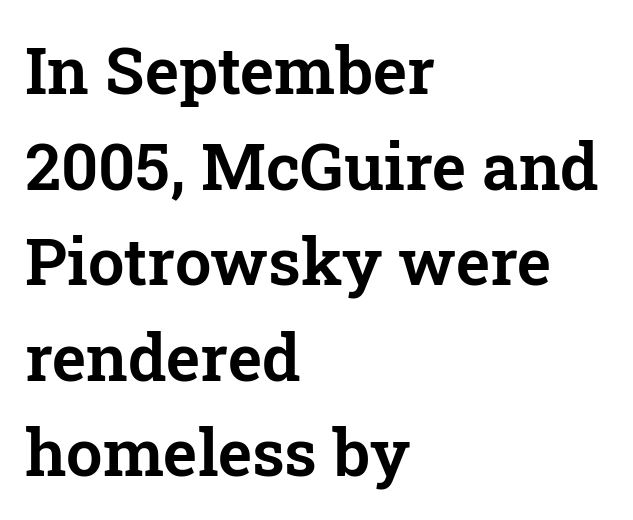
The image shows 65 px serif type, upright; set left-aligned, normal line spacing (1.47x), normal letter spacing, not underlined; low stroke contrast and a medium x-height.
